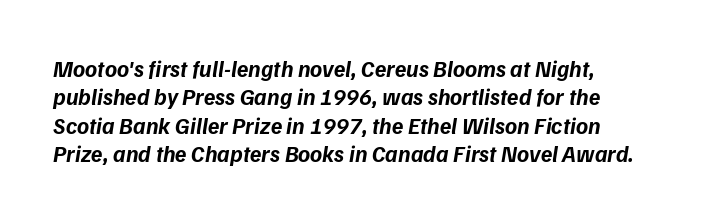
{"bold": "yes", "underline": "no", "align": "left", "line_spacing_ratio": 1.23, "letter_spacing": "normal", "letter_spacing_em": 0.0, "glyph_px": 23}
